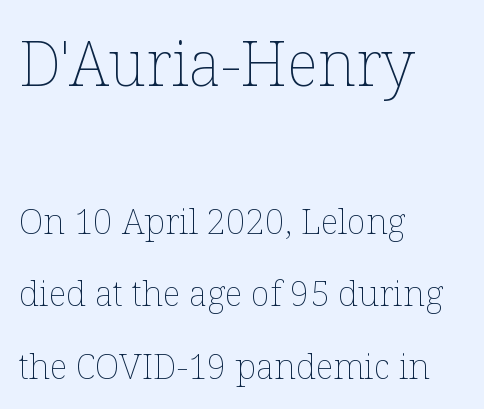
{"italic": "no", "bold": "no", "weight": "thin", "width": "normal", "stroke_contrast": "low", "x_height": "medium", "monospaced": "no", "underline": "no", "align": "left", "line_spacing": "loose", "line_spacing_ratio": 2.06, "letter_spacing": "normal", "letter_spacing_em": 0.0, "larger_block": "first", "size_ratio": 1.77, "glyph_px": 62}
